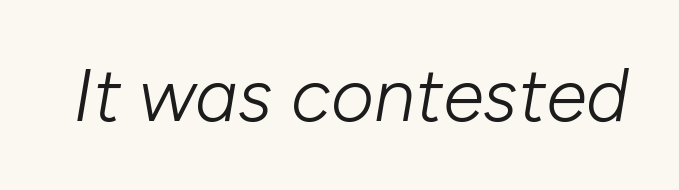
The image shows 74 px light type, italic (leaning right); set normal letter spacing, not underlined; low stroke contrast and a medium x-height.
